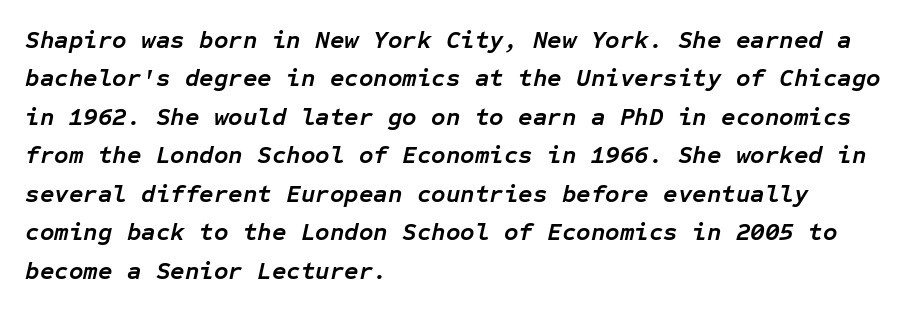
Rule under the text: the space is simply empty. Rows of type keep a routine distance in the vertical direction. Weight: bold. You can tell it's italic because the verticals aren't actually vertical. Nobody touched the tracking dial on this one. These lines stack with their left ends in a neat column.
